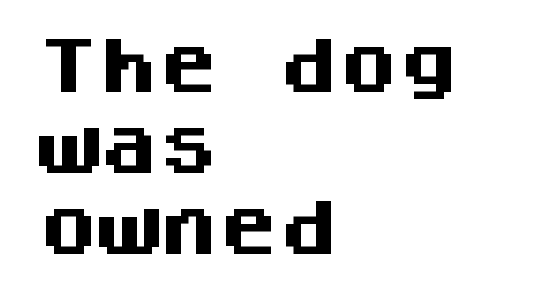
{"serif": "no", "italic": "no", "bold": "yes", "weight": "heavy", "width": "normal", "stroke_contrast": "medium", "x_height": "large", "monospaced": "yes", "underline": "no", "align": "left", "line_spacing": "normal", "line_spacing_ratio": 1.35, "letter_spacing": "normal", "letter_spacing_em": 0.0, "glyph_px": 60}
